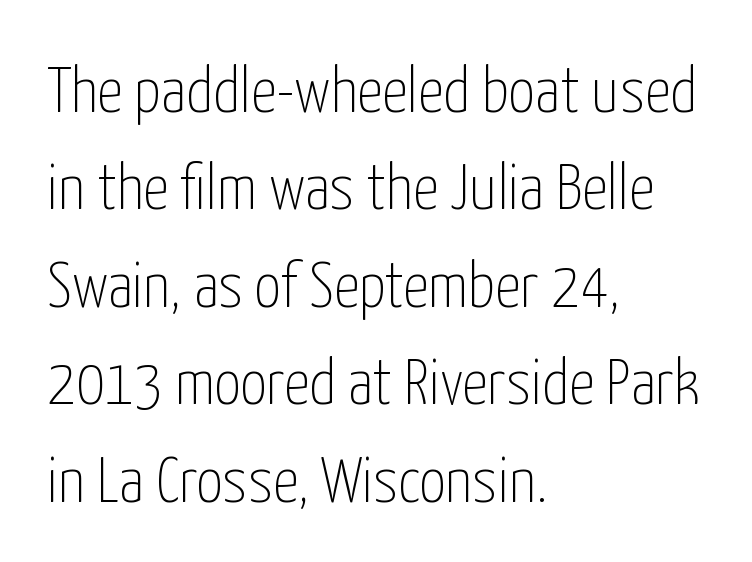
{"serif": "no", "italic": "no", "bold": "no", "weight": "thin", "width": "condensed", "stroke_contrast": "low", "x_height": "medium", "monospaced": "no", "underline": "no", "align": "left", "line_spacing": "normal", "line_spacing_ratio": 1.5, "letter_spacing": "normal", "letter_spacing_em": 0.0, "glyph_px": 65}
